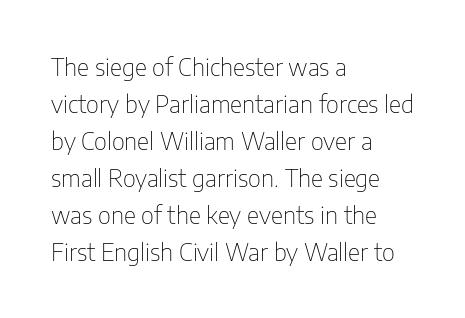
The image shows 24 px text type, upright; set left-aligned, normal line spacing (1.54x), normal letter spacing, not underlined.
